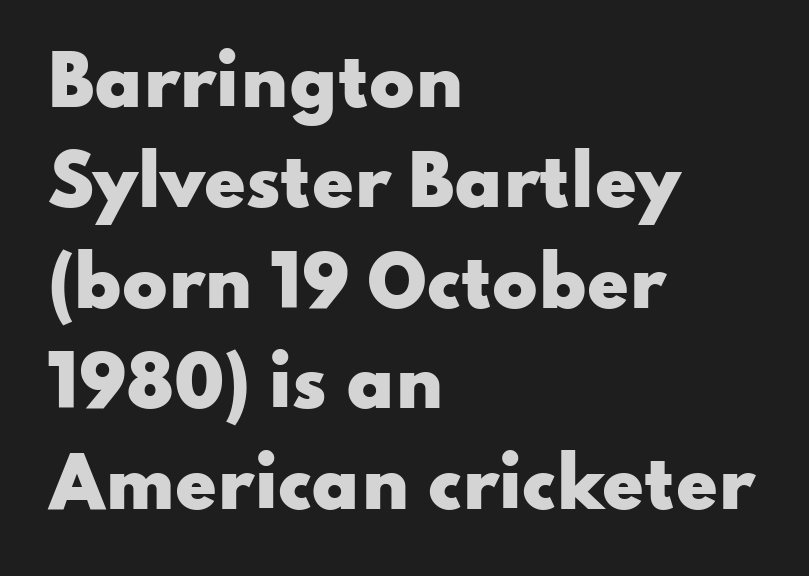
{"serif": "no", "italic": "no", "bold": "yes", "weight": "heavy", "width": "wide", "stroke_contrast": "low", "x_height": "small", "monospaced": "no", "underline": "no", "align": "left", "line_spacing": "normal", "line_spacing_ratio": 1.5, "letter_spacing": "normal", "letter_spacing_em": 0.0, "glyph_px": 67}
